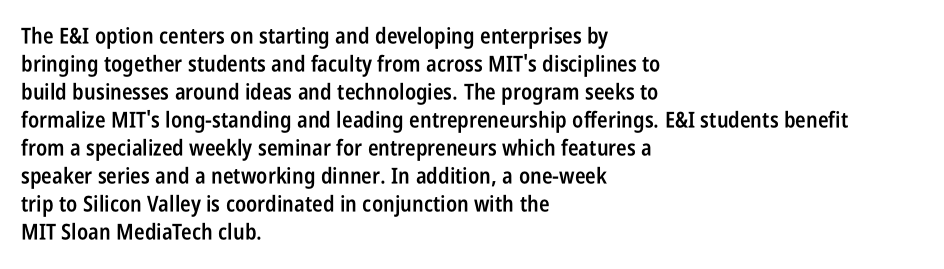
The image shows 22 px text type, upright; set left-aligned, normal line spacing (1.27x), normal letter spacing, not underlined.
